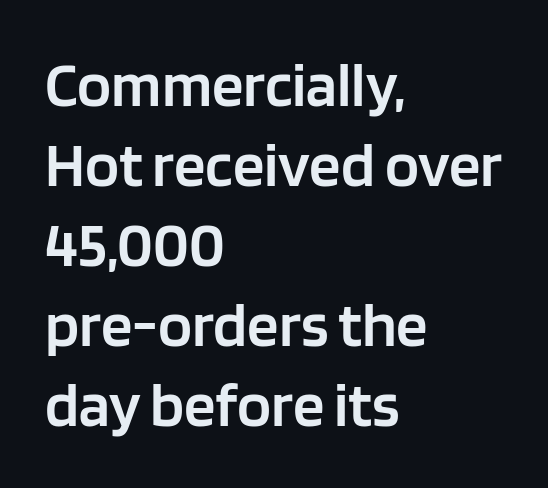
{"serif": "no", "italic": "no", "bold": "semi", "weight": "semibold", "width": "normal", "stroke_contrast": "low", "x_height": "large", "monospaced": "no", "underline": "no", "align": "left", "line_spacing": "normal", "line_spacing_ratio": 1.27, "letter_spacing": "normal", "letter_spacing_em": 0.0, "glyph_px": 63}
